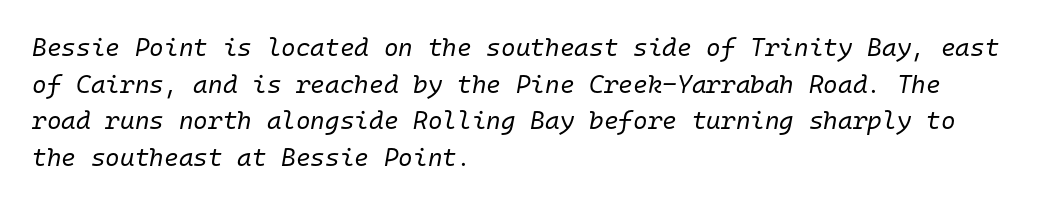
{"italic": "yes", "lean": "right", "slant_degrees": 10, "bold": "no", "underline": "no", "align": "left", "line_spacing": "normal", "line_spacing_ratio": 1.47, "letter_spacing": "normal", "letter_spacing_em": 0.0, "glyph_px": 25}
